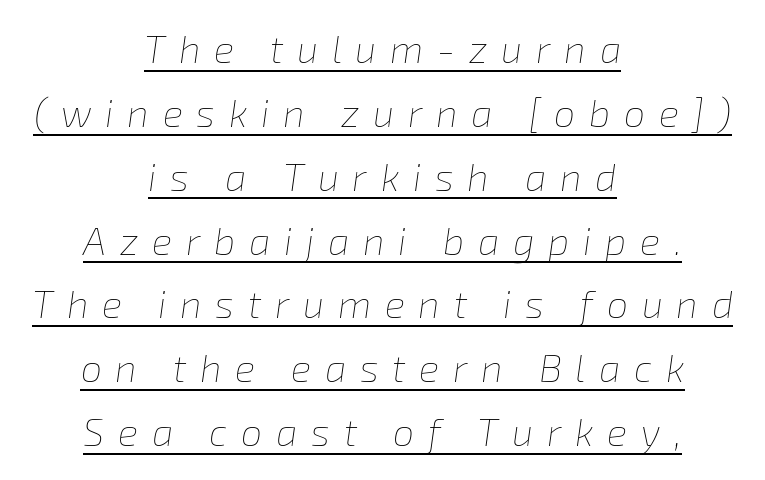
{"italic": "yes", "lean": "right", "slant_degrees": 8, "bold": "no", "weight": "thin", "width": "normal", "stroke_contrast": "low", "x_height": "medium", "monospaced": "no", "underline": "yes", "align": "center", "line_spacing": "normal", "line_spacing_ratio": 1.68, "letter_spacing": "wide", "letter_spacing_em": 0.36, "glyph_px": 38}
